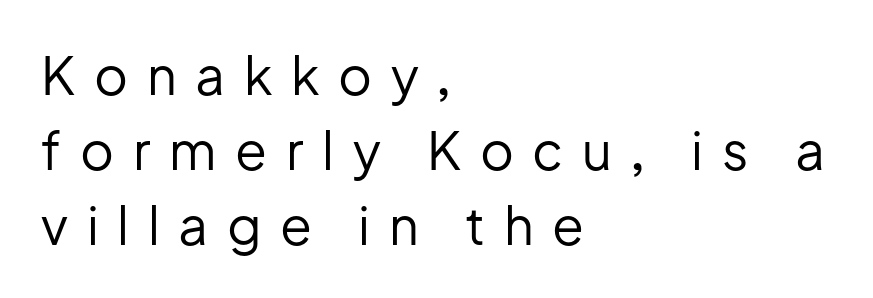
Q: Is the text bold? A: No.
Q: Is the text italic (slanted)? A: No, it is upright.
Q: Is the typeface a serif or a sans-serif typeface? A: Sans-serif.
Q: Is the text underlined? A: No.
Q: How is the paragraph aligned? A: Left-aligned.
Q: Is the spacing between letters normal or unusually wide? A: Unusually wide.
Q: Is the spacing between lines tight, normal or loose? A: Normal.
Q: Width (condensed, normal, or wide)? A: Normal.
Q: Stroke contrast? A: Low.
Q: x-height? A: Medium.
Q: Monospaced? A: No.
